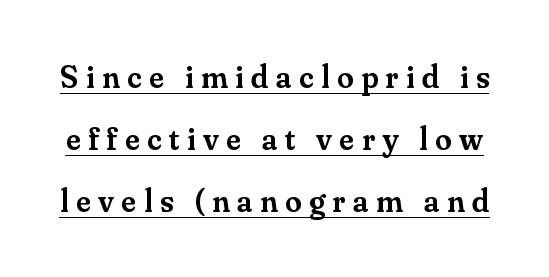
The image shows 33 px semibold serif type, upright; set line spacing 1.88x, unusually wide letter spacing (+0.23 em), underlined; medium stroke contrast and a small x-height.
